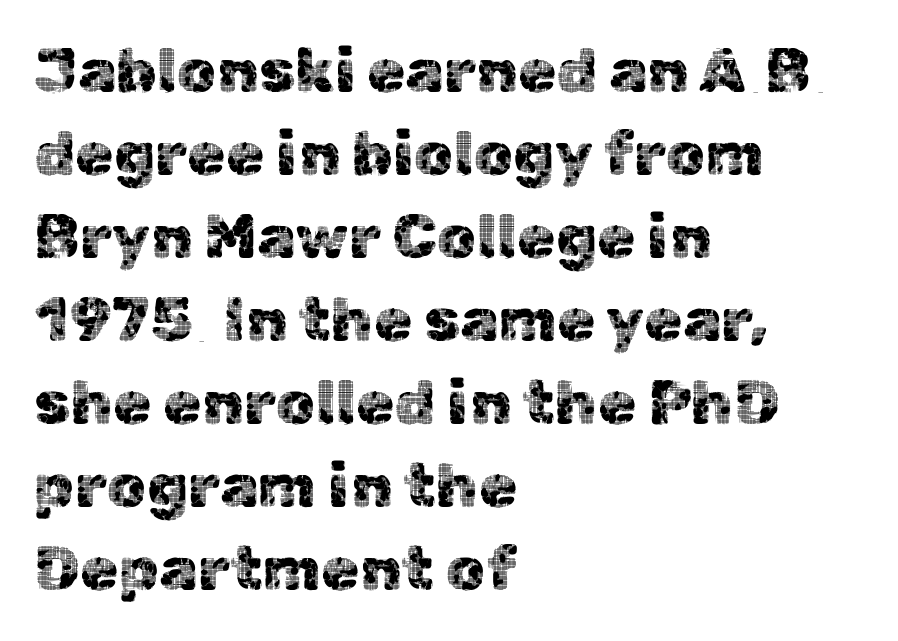
{"serif": "no", "italic": "no", "width": "normal", "x_height": "medium", "monospaced": "no", "underline": "no", "align": "left", "line_spacing": "normal", "line_spacing_ratio": 1.34, "letter_spacing": "normal", "letter_spacing_em": 0.0, "glyph_px": 62}
